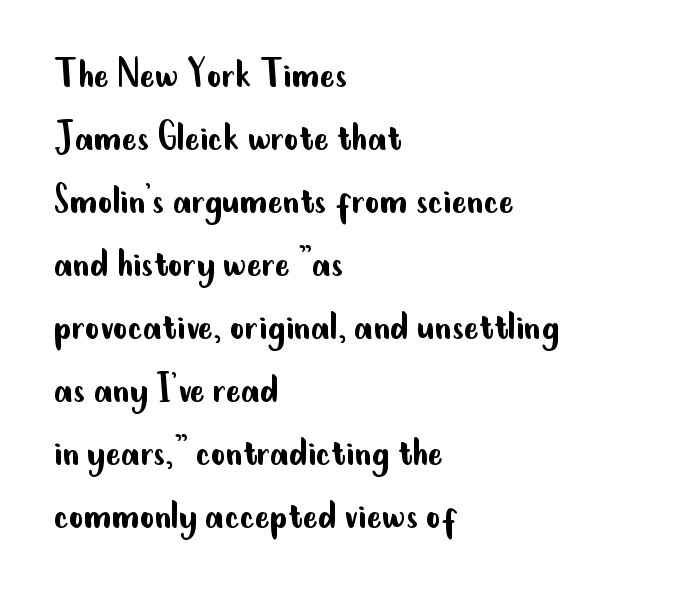
This sample uses an upright cut, with every glyph sitting square on the baseline. Nobody drew a line under any word here. Quick note: interline space is typical. The text was rendered using a sans face with plain stroke endings. Do the characters align in a grid? No, the font is proportional. In CSS terms this would be text-align: left.
